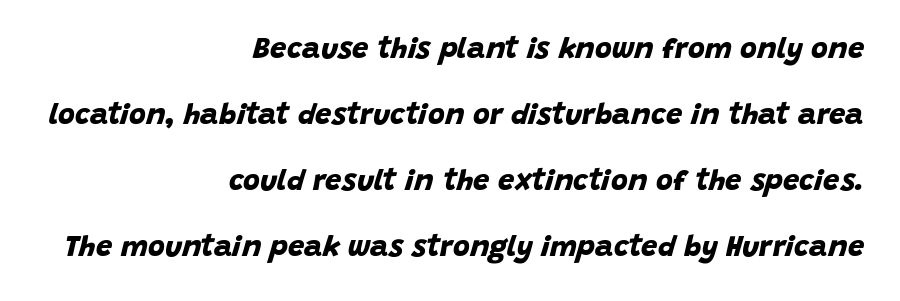
Each new line begins a long way beneath the previous one. Short note: letters normally spaced. Caption: multi-line text, flush right, ragged left. Stroke thickness is high; the sample reads as a true bold.
